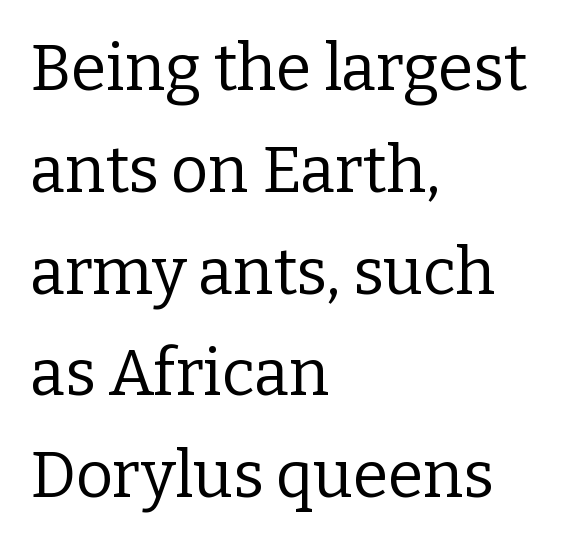
The image shows 64 px regular-weight serif type, upright; set left-aligned, normal line spacing (1.59x), normal letter spacing, not underlined; low stroke contrast and a medium x-height.
